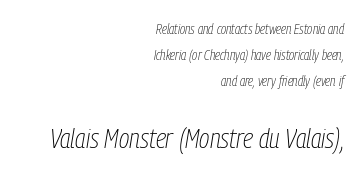
The image shows 28 px thin, condensed type, italic (leaning right); set right-aligned, line spacing 1.84x, normal letter spacing, not underlined; the second (bottom) block is 2.0x larger; low stroke contrast and a medium x-height.
